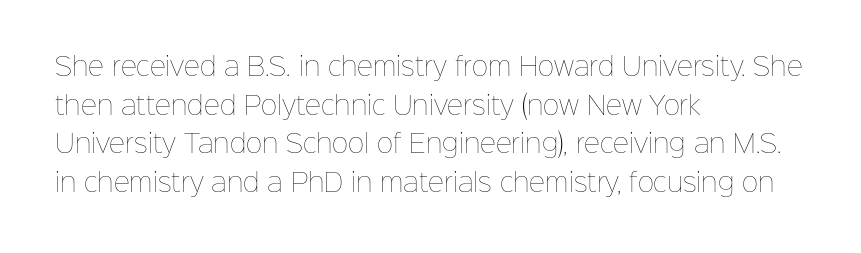
Q: Is the text bold? A: No.
Q: Is the text italic (slanted)? A: No, it is upright.
Q: Is the text underlined? A: No.
Q: How is the paragraph aligned? A: Left-aligned.
Q: Is the spacing between letters normal or unusually wide? A: Normal.
Q: Is the spacing between lines tight, normal or loose? A: Normal.
